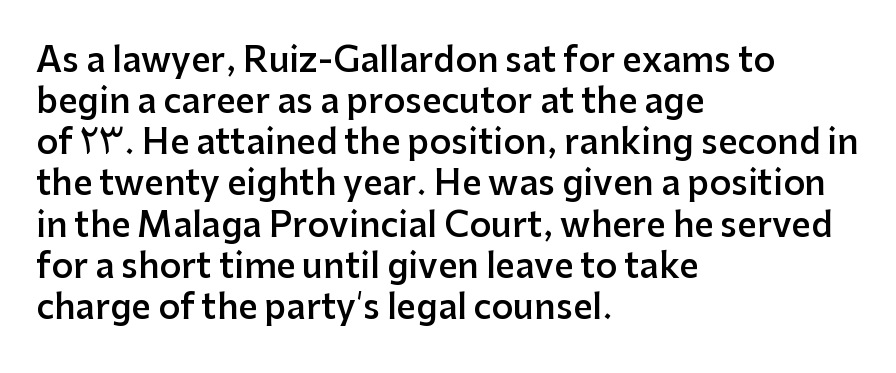
Q: Is the text bold? A: Semi-bold.
Q: Is the text italic (slanted)? A: No, it is upright.
Q: Is the typeface a serif or a sans-serif typeface? A: Sans-serif.
Q: Is the text underlined? A: No.
Q: How is the paragraph aligned? A: Left-aligned.
Q: Is the spacing between letters normal or unusually wide? A: Normal.
Q: Width (condensed, normal, or wide)? A: Normal.
Q: Stroke contrast? A: Low.
Q: x-height? A: Medium.
Q: Monospaced? A: No.
